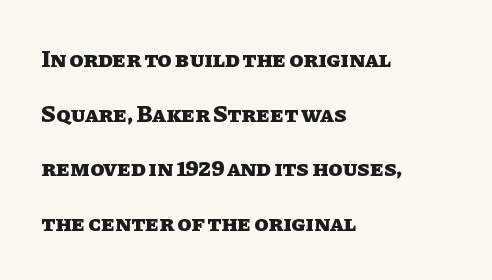
The image shows 23 px bold type, upright; set left-aligned, loose line spacing (2.37x), normal letter spacing, not underlined.
